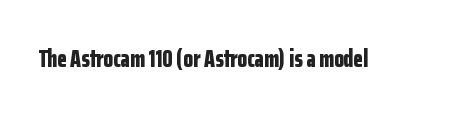
{"italic": "no", "bold": "yes", "underline": "no", "letter_spacing": "normal", "letter_spacing_em": 0.0, "glyph_px": 25}
